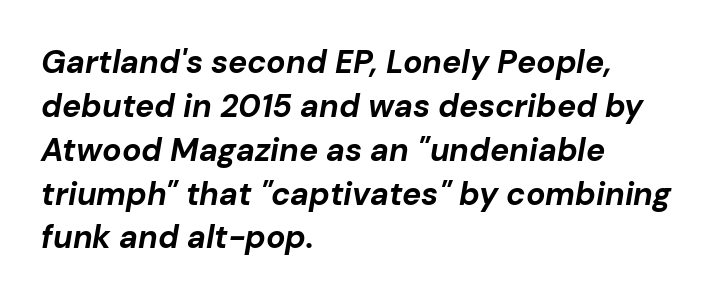
{"italic": "yes", "lean": "right", "slant_degrees": 10, "bold": "yes", "weight": "bold", "width": "normal", "stroke_contrast": "low", "x_height": "medium", "monospaced": "no", "underline": "no", "align": "left", "line_spacing": "normal", "line_spacing_ratio": 1.37, "letter_spacing": "normal", "letter_spacing_em": 0.0, "glyph_px": 32}
